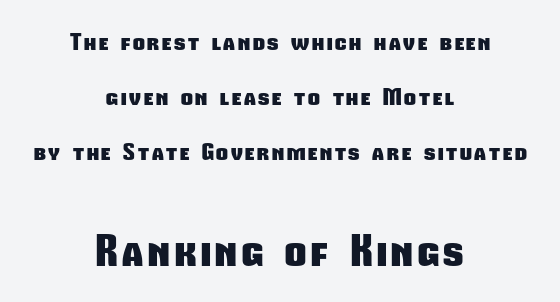
The image shows 41 px heavy, condensed sans-serif type; set centered, loose line spacing (2.39x), not underlined; the second (bottom) block is 1.78x larger; low stroke contrast and a medium x-height.
